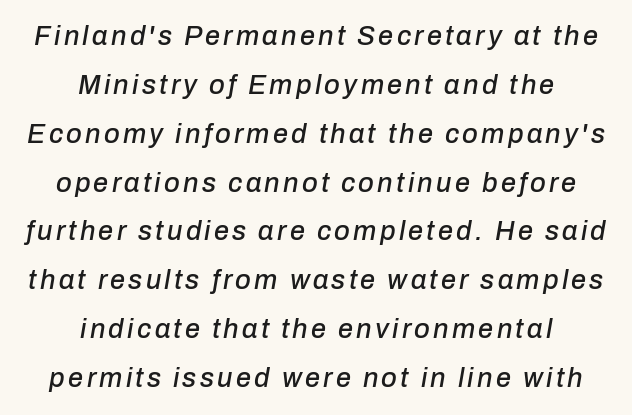
{"italic": "yes", "lean": "right", "slant_degrees": 10, "underline": "no", "align": "center", "line_spacing_ratio": 1.81, "glyph_px": 27}
